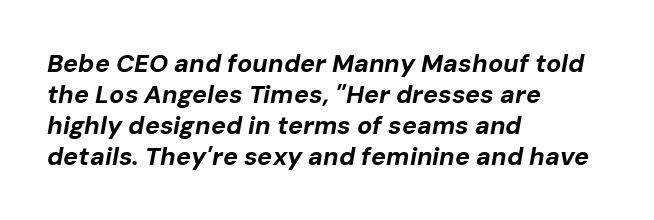
Q: Is the text bold? A: Yes.
Q: Is the text italic (slanted)? A: Yes, it leans right by about 10 degrees.
Q: Is the text underlined? A: No.
Q: How is the paragraph aligned? A: Left-aligned.
Q: Is the spacing between letters normal or unusually wide? A: Normal.
